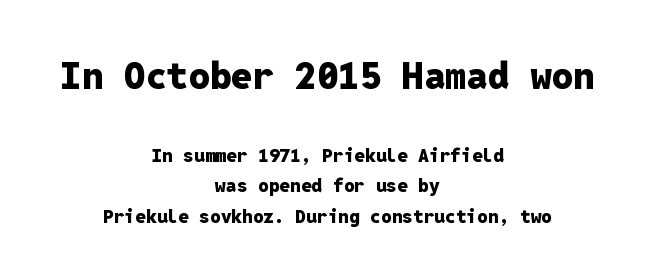
{"serif": "no", "italic": "no", "bold": "yes", "weight": "heavy", "width": "normal", "stroke_contrast": "low", "x_height": "medium", "monospaced": "yes", "underline": "no", "align": "center", "line_spacing": "normal", "line_spacing_ratio": 1.61, "letter_spacing": "normal", "letter_spacing_em": 0.0, "larger_block": "first", "size_ratio": 2.0, "glyph_px": 38}
